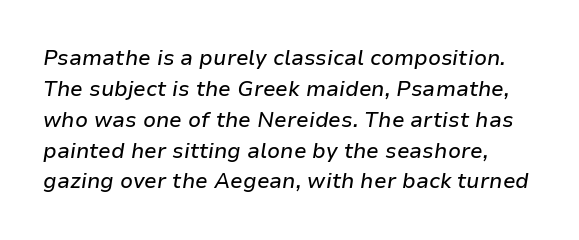
Rendered with sloped, italic letterforms. A typesetter would call this leading conventional body-copy spacing. Tracking here is standard; glyphs follow each other at the usual distance. The space directly below the letters is spotless.
